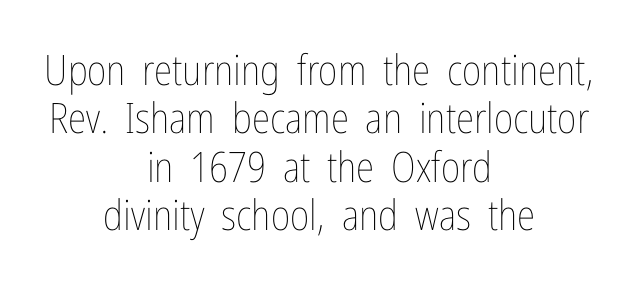
{"italic": "no", "bold": "no", "weight": "thin", "width": "condensed", "stroke_contrast": "low", "x_height": "medium", "monospaced": "no", "underline": "no", "align": "center", "line_spacing": "tight", "line_spacing_ratio": 1.15, "letter_spacing": "normal", "letter_spacing_em": 0.0, "glyph_px": 42}
